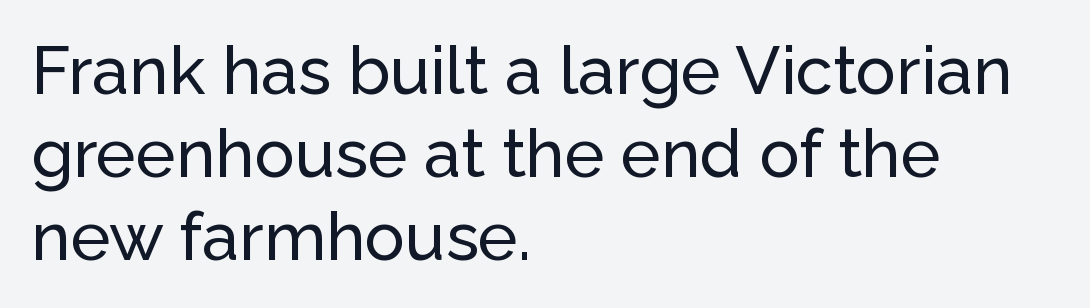
The image shows 67 px sans-serif type, upright; set left-aligned, line spacing 1.24x, normal letter spacing, not underlined; low stroke contrast and a medium x-height.
